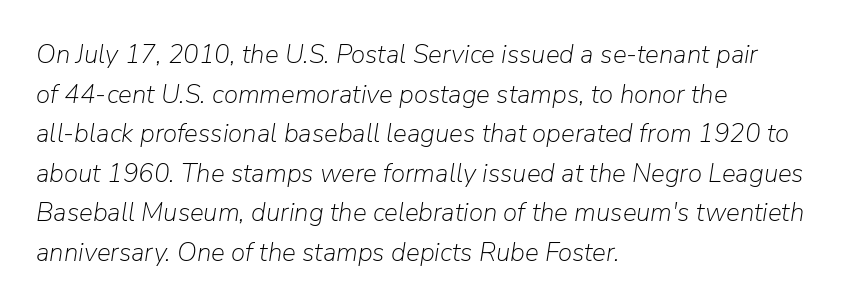
{"italic": "yes", "lean": "right", "slant_degrees": 9, "bold": "no", "underline": "no", "align": "left", "line_spacing": "normal", "line_spacing_ratio": 1.52, "letter_spacing": "normal", "letter_spacing_em": 0.0, "glyph_px": 26}
